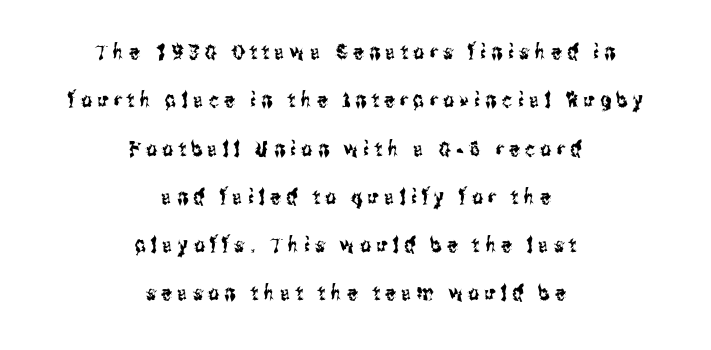
The line texture is sparse and dotted thanks to wide tracking. Glance below the letters and you will spot only blank space. This rendering uses center alignment, leaving both contours irregular but symmetric. The leading is generous, giving the passage an open texture. When letters stand straight like this, we call the style roman or upright.
